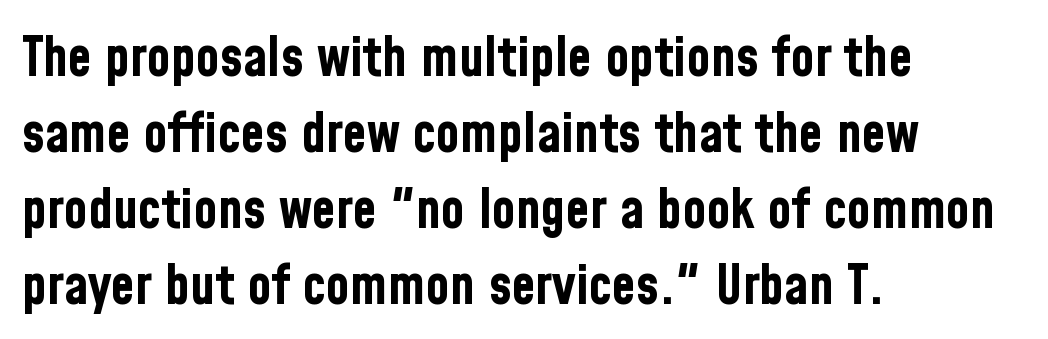
A full-strength bold gives these letters their thick strokes. Notice how descenders clear the ascenders below comfortably — that's standard leading. Note the varied advance widths — an 'i' is clearly narrower than an 'm'. This is the regular roman posture of the typeface.
